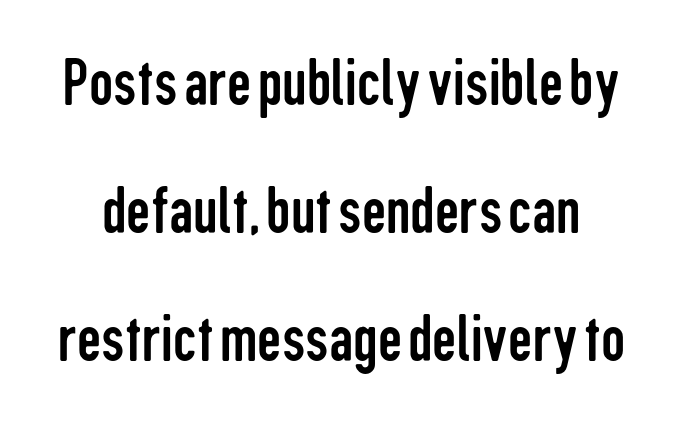
The image shows 68 px regular-weight, condensed sans-serif type, upright; set line spacing 1.88x, normal letter spacing, not underlined; low stroke contrast and a medium x-height.
